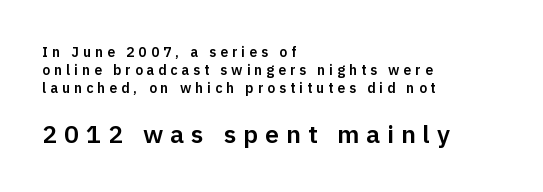
The image shows 25 px text type, upright; set left-aligned, normal line spacing (1.3x), unusually wide letter spacing (+0.28 em), not underlined; the second (bottom) block is 1.79x larger.
